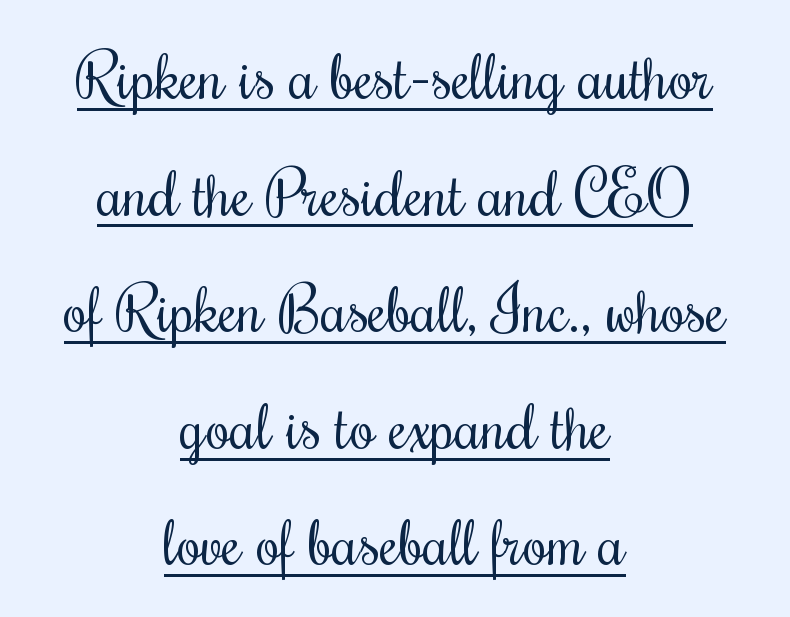
{"serif": "yes", "bold": "no", "weight": "regular", "width": "condensed", "stroke_contrast": "medium", "x_height": "small", "monospaced": "no", "underline": "yes", "align": "center", "line_spacing_ratio": 1.85, "letter_spacing": "normal", "letter_spacing_em": 0.0, "glyph_px": 63}
